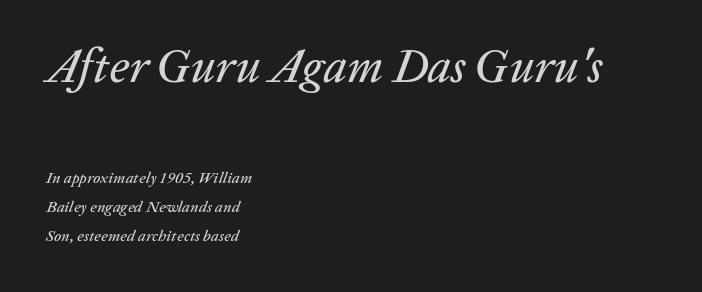
The image shows 47 px text type, italic (leaning right); set left-aligned, line spacing 1.83x, normal letter spacing, not underlined; the first (top) block is 2.94x larger; low stroke contrast and a medium x-height.
